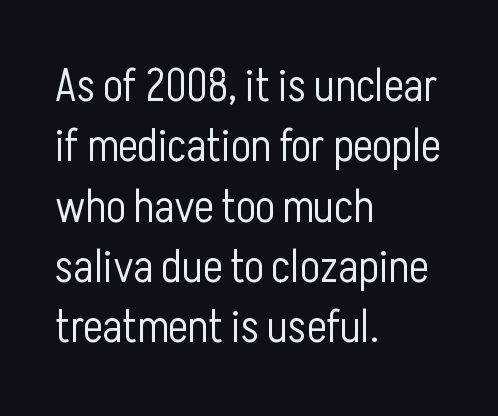
Q: Is the text bold? A: No.
Q: Is the text italic (slanted)? A: No, it is upright.
Q: Is the typeface a serif or a sans-serif typeface? A: Sans-serif.
Q: Is the text underlined? A: No.
Q: How is the paragraph aligned? A: Left-aligned.
Q: Is the spacing between letters normal or unusually wide? A: Normal.
Q: Is the spacing between lines tight, normal or loose? A: Normal.
Q: Width (condensed, normal, or wide)? A: Condensed.
Q: Stroke contrast? A: Low.
Q: x-height? A: Medium.
Q: Monospaced? A: No.
